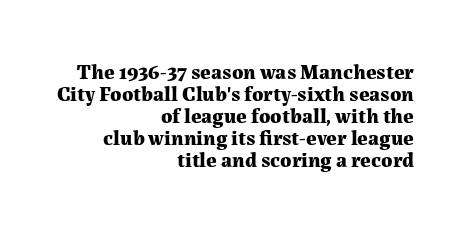
The face used here has the dense, thick strokes of a bold. Quick note: underline off. Spacing between characters is what you'd get straight out of the box. One glance says dense: line gaps are narrower than usual. If you drew a line through each stem, it would be perfectly vertical.
